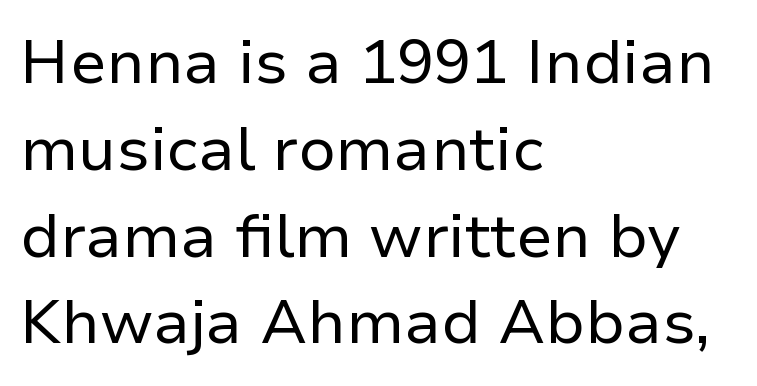
{"serif": "no", "italic": "no", "bold": "no", "weight": "regular", "width": "normal", "stroke_contrast": "low", "x_height": "medium", "monospaced": "no", "underline": "no", "align": "left", "line_spacing": "normal", "line_spacing_ratio": 1.4, "letter_spacing": "normal", "letter_spacing_em": 0.0, "glyph_px": 62}
